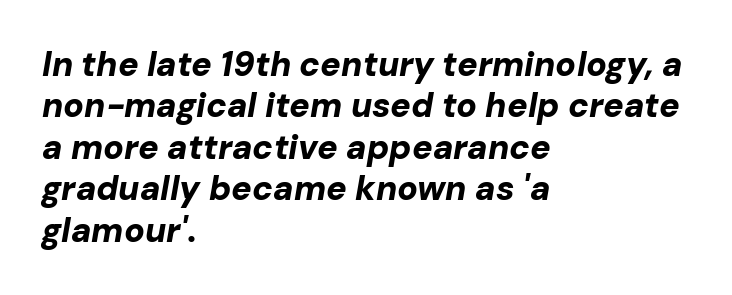
Q: Is the text bold? A: Yes.
Q: Is the text italic (slanted)? A: Yes, it leans right by about 10 degrees.
Q: Is the text underlined? A: No.
Q: How is the paragraph aligned? A: Left-aligned.
Q: Is the spacing between letters normal or unusually wide? A: Normal.
Q: Width (condensed, normal, or wide)? A: Normal.
Q: Stroke contrast? A: Low.
Q: x-height? A: Medium.
Q: Monospaced? A: No.
